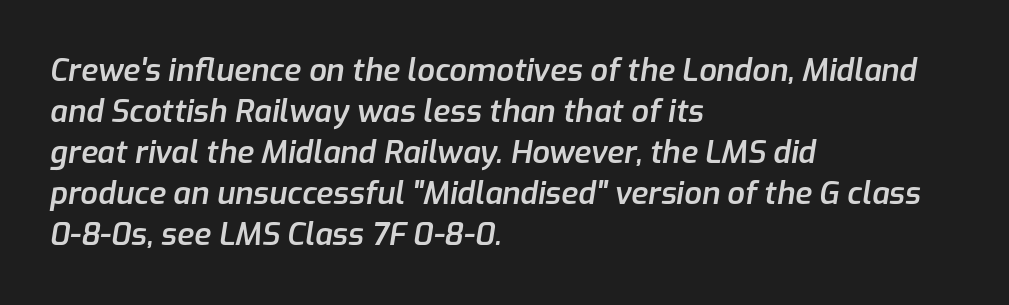
This sample uses plain, unmodified letter spacing. Here the designer chose a conventional face with non-uniform glyph widths. A normal amount of white space separates one row of letters from the next. Casual observation: everything's shoved over to the left. Each glyph is drawn with semibold strokes, heavier than normal yet not fully bold.
